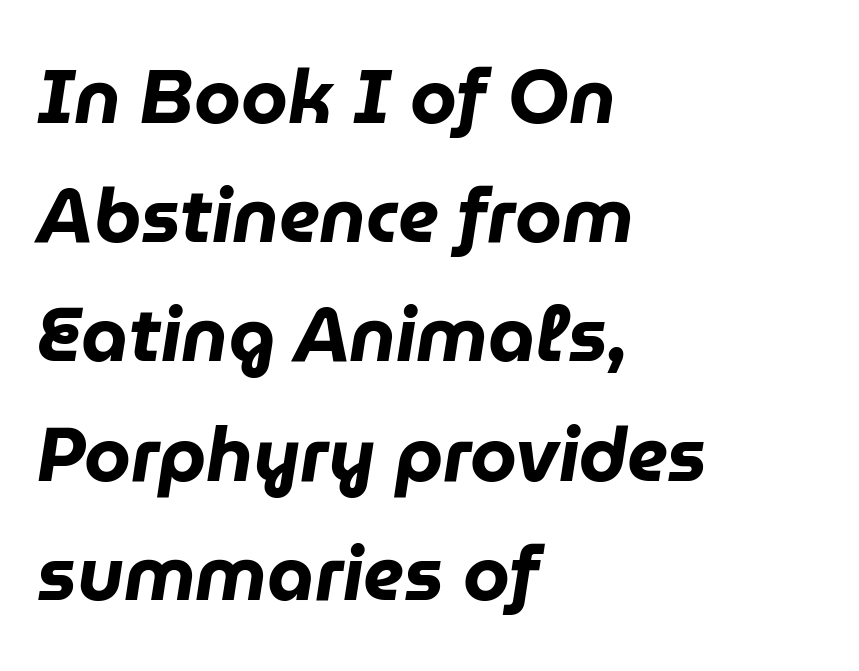
Emphasis-style slanted type is in use. Nobody drew a line under any word here. Each letter keeps its own natural width here, so spacing adapts to shape. Regarding leading, the lines here are spaced in the standard way. Tracking value appears to be zero — textbook default spacing.
